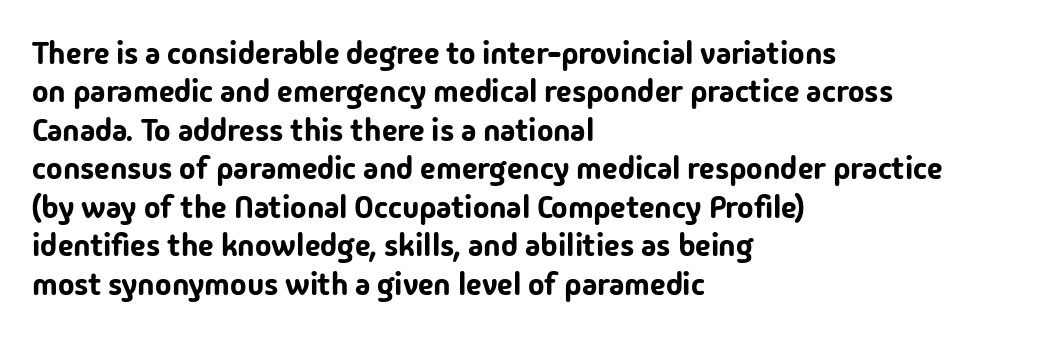
The image shows 31 px sans-serif type, upright; set left-aligned, line spacing 1.24x, normal letter spacing, not underlined; low stroke contrast and a medium x-height.
